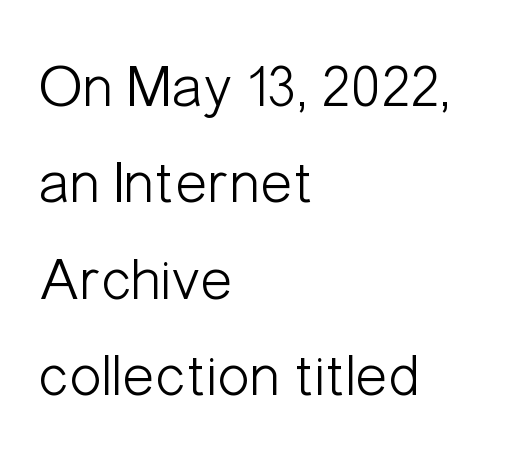
Q: Is the text bold? A: No.
Q: Is the text italic (slanted)? A: No, it is upright.
Q: Is the typeface a serif or a sans-serif typeface? A: Sans-serif.
Q: Is the text underlined? A: No.
Q: How is the paragraph aligned? A: Left-aligned.
Q: Is the spacing between letters normal or unusually wide? A: Normal.
Q: Is the spacing between lines tight, normal or loose? A: Normal.
Q: Width (condensed, normal, or wide)? A: Condensed.
Q: Stroke contrast? A: Low.
Q: x-height? A: Medium.
Q: Monospaced? A: No.
